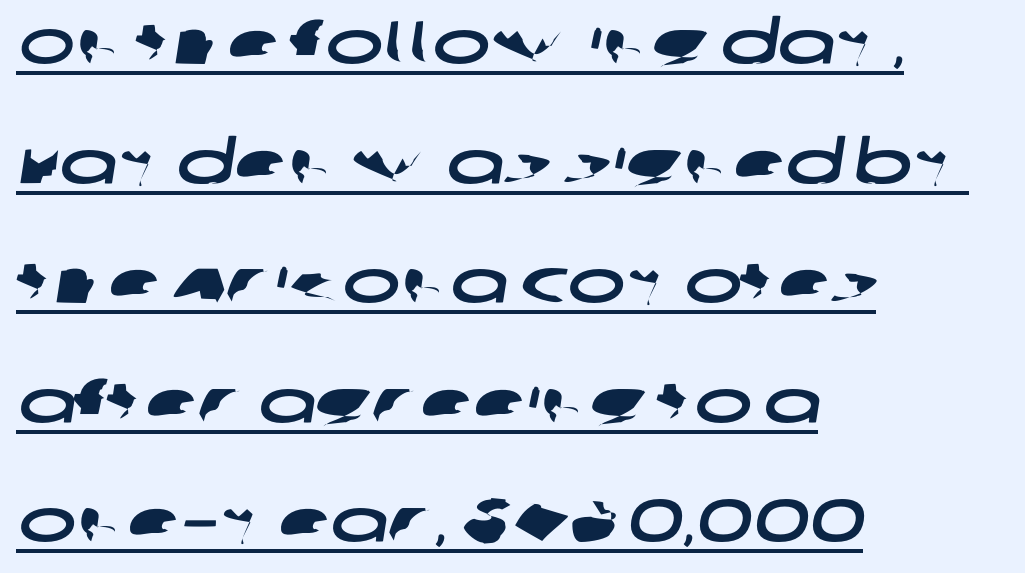
{"serif": "no", "width": "wide", "stroke_contrast": "low", "x_height": "large", "monospaced": "no", "underline": "yes", "align": "left", "line_spacing": "loose", "line_spacing_ratio": 1.96, "letter_spacing": "normal", "letter_spacing_em": 0.0, "glyph_px": 61}
